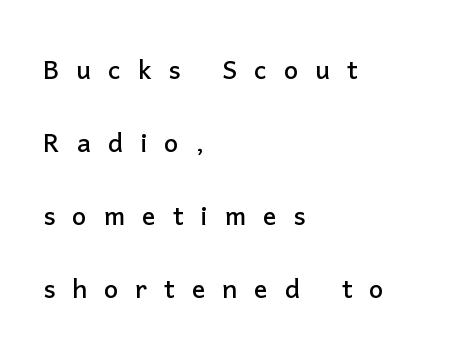
Q: Is the text italic (slanted)? A: No, it is upright.
Q: Is the typeface a serif or a sans-serif typeface? A: Sans-serif.
Q: Is the text underlined? A: No.
Q: How is the paragraph aligned? A: Left-aligned.
Q: Is the spacing between letters normal or unusually wide? A: Unusually wide.
Q: Is the spacing between lines tight, normal or loose? A: Loose.
Q: Width (condensed, normal, or wide)? A: Normal.
Q: Stroke contrast? A: Low.
Q: x-height? A: Medium.
Q: Monospaced? A: No.
